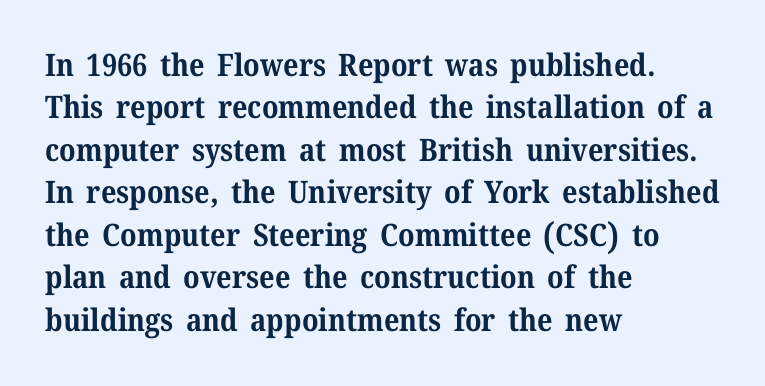
These lines are set flush left with a ragged right edge. Weight: bold. Honestly, there is no underline to notice here at all. The passage shown is typed in a proportional face where columns would drift.
